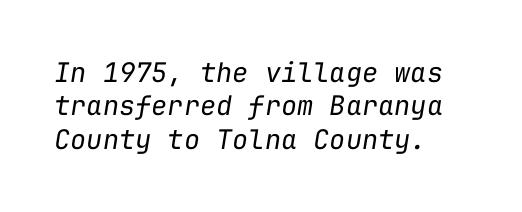
The image shows 27 px text type, italic (leaning right); set line spacing 1.24x, normal letter spacing, not underlined.
